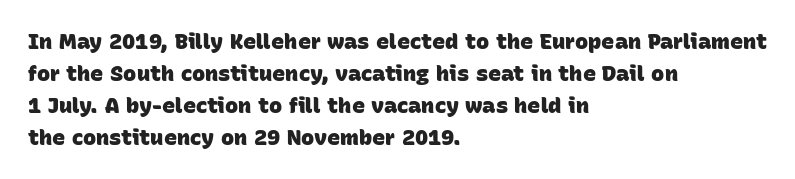
{"bold": "yes", "underline": "no", "align": "left", "line_spacing": "normal", "line_spacing_ratio": 1.45, "letter_spacing": "normal", "letter_spacing_em": 0.0, "glyph_px": 22}
